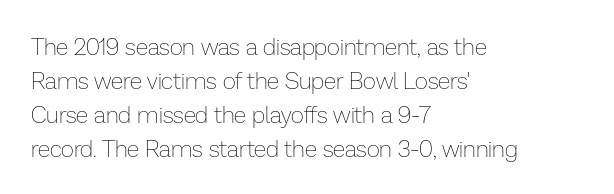
The image shows 23 px text type, upright; set left-aligned, normal line spacing (1.48x), normal letter spacing, not underlined.
